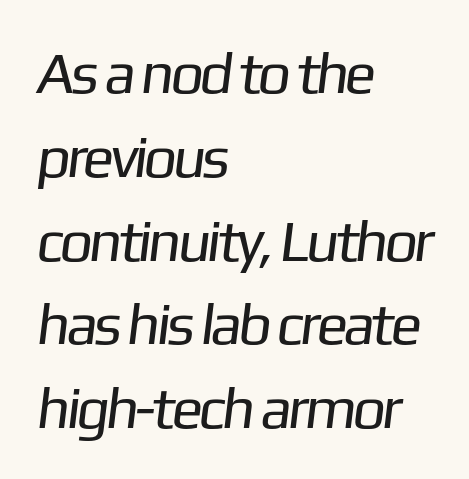
Do the characters align in a grid? No, the font is proportional. A quiet, ordinary-to-light weight characterises the typeface. Rule under the text: the space is simply empty. Does the copy run flush right? No — it runs flush left. Letterform terminals end flat and unadorned throughout the passage.
